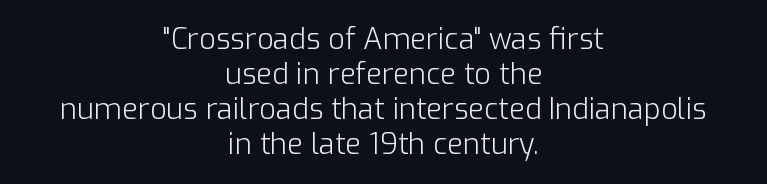
The image shows 29 px light sans-serif type, upright; set centered, line spacing 1.21x, normal letter spacing, not underlined; low stroke contrast and a medium x-height.
